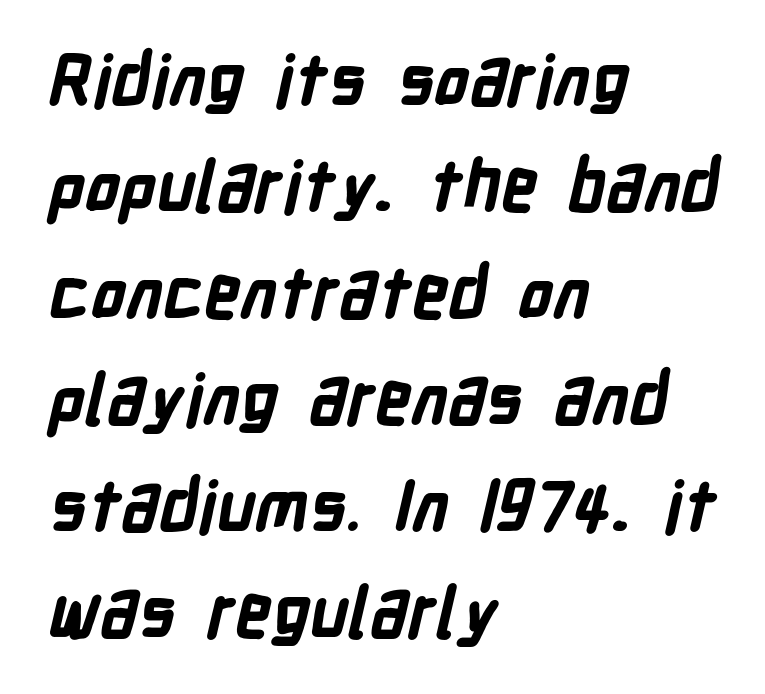
{"serif": "no", "bold": "yes", "weight": "bold", "width": "condensed", "stroke_contrast": "low", "x_height": "medium", "monospaced": "no", "underline": "no", "align": "left", "line_spacing": "normal", "line_spacing_ratio": 1.52, "letter_spacing": "normal", "letter_spacing_em": 0.0, "glyph_px": 70}
